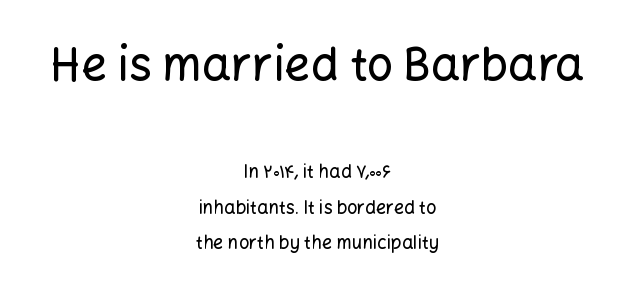
Q: Is the text italic (slanted)? A: No, it is upright.
Q: Is the typeface a serif or a sans-serif typeface? A: Sans-serif.
Q: Is the text underlined? A: No.
Q: How is the paragraph aligned? A: Centered.
Q: Is the spacing between letters normal or unusually wide? A: Normal.
Q: Is the spacing between lines tight, normal or loose? A: Loose.
Q: Which block of text is set in a larger size, the first (top) or the second (bottom)? A: The first (top) one.
Q: Width (condensed, normal, or wide)? A: Normal.
Q: Stroke contrast? A: Low.
Q: x-height? A: Medium.
Q: Monospaced? A: No.
